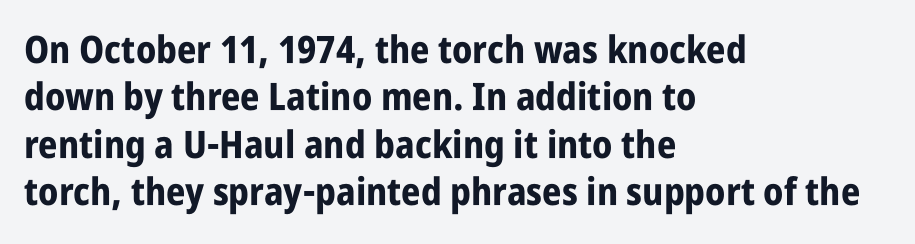
Glance below the letters and you will spot only blank space. Posture: straight, roman, zero tilt. Horizontal alignment here is leftward, the default for most running prose. These lines are composed in type without serifs.
